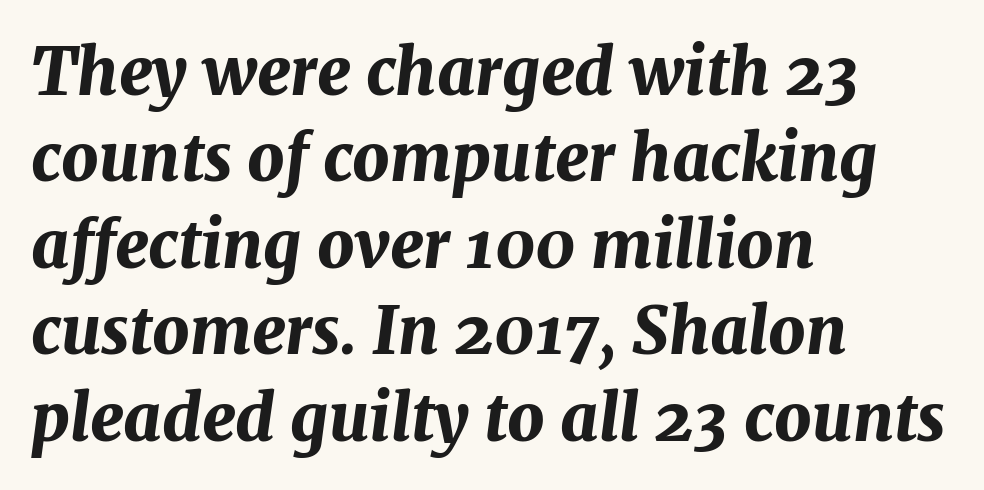
The image shows 65 px bold type, italic (leaning right); set left-aligned, normal line spacing (1.33x), normal letter spacing, not underlined; medium stroke contrast and a medium x-height.
